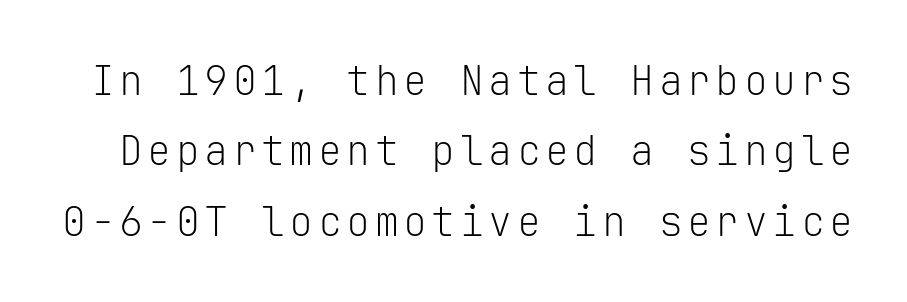
The image shows 40 px light sans-serif type, upright, monospaced; set line spacing 1.76x, not underlined; low stroke contrast and a medium x-height.
